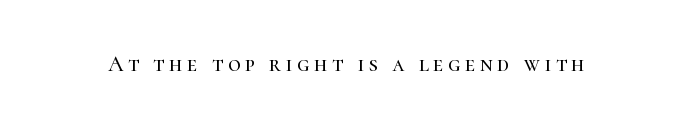
The image shows 22 px text type, upright; set unusually wide letter spacing (+0.21 em), not underlined.
